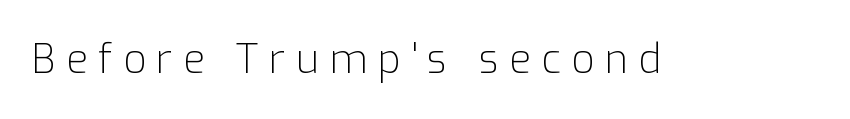
Q: Is the text bold? A: No.
Q: Is the text italic (slanted)? A: No, it is upright.
Q: Is the typeface a serif or a sans-serif typeface? A: Sans-serif.
Q: Is the text underlined? A: No.
Q: Is the spacing between letters normal or unusually wide? A: Unusually wide.
Q: Width (condensed, normal, or wide)? A: Normal.
Q: Stroke contrast? A: Low.
Q: x-height? A: Medium.
Q: Monospaced? A: No.
